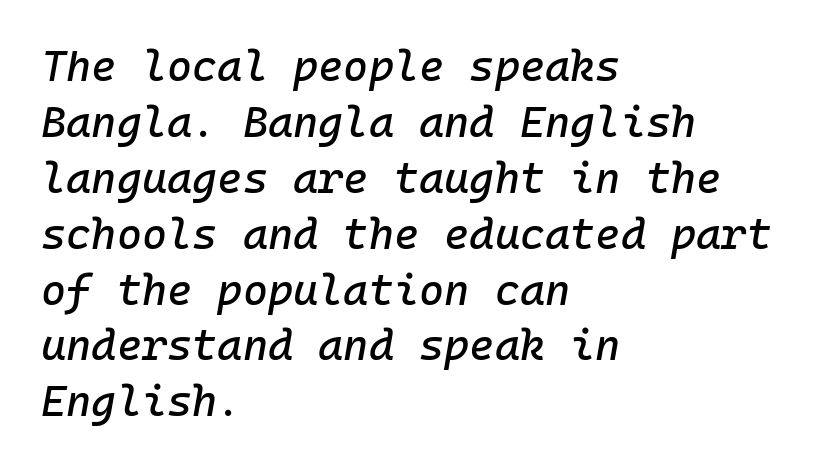
{"italic": "yes", "lean": "right", "slant_degrees": 10, "width": "normal", "stroke_contrast": "low", "x_height": "medium", "monospaced": "yes", "underline": "no", "align": "left", "line_spacing": "normal", "line_spacing_ratio": 1.3, "letter_spacing": "normal", "letter_spacing_em": 0.0, "glyph_px": 43}
